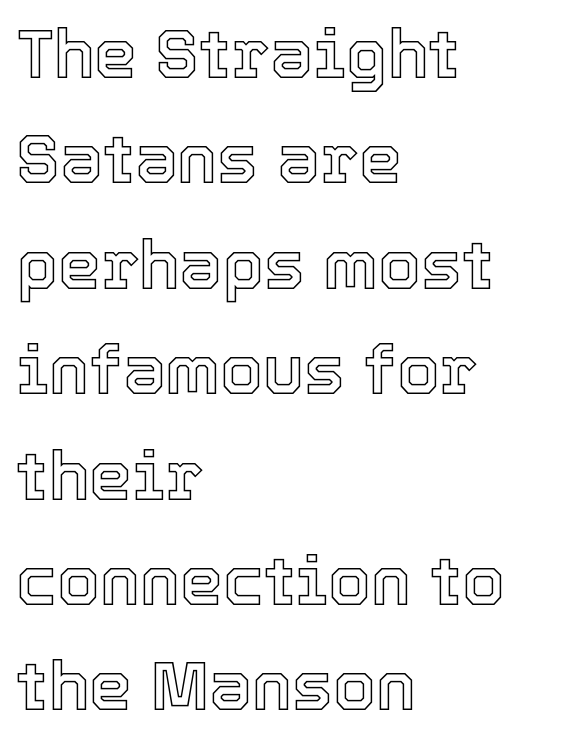
The image shows 68 px text type, upright; set left-aligned, normal line spacing (1.55x), normal letter spacing, not underlined; a medium x-height.
